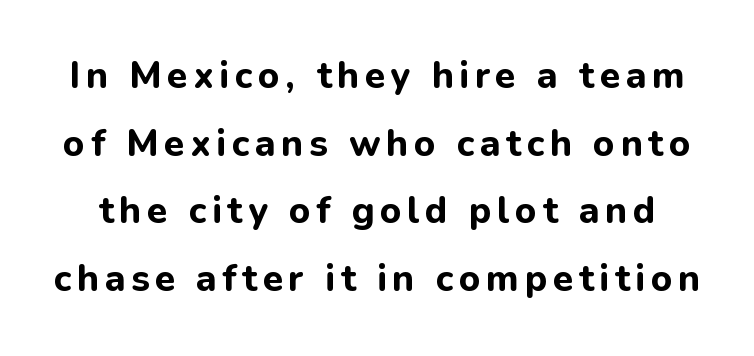
{"serif": "no", "italic": "no", "bold": "yes", "weight": "bold", "width": "normal", "stroke_contrast": "low", "x_height": "medium", "monospaced": "no", "underline": "no", "line_spacing_ratio": 1.83, "glyph_px": 37}
